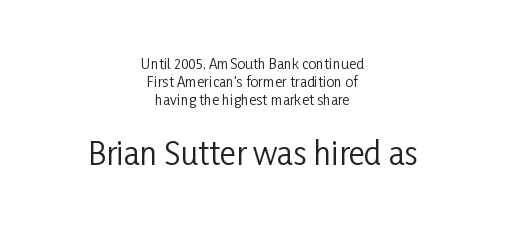
{"serif": "no", "italic": "no", "bold": "no", "weight": "regular", "width": "condensed", "stroke_contrast": "low", "x_height": "medium", "monospaced": "no", "underline": "no", "align": "center", "line_spacing": "normal", "line_spacing_ratio": 1.27, "letter_spacing": "normal", "letter_spacing_em": 0.0, "larger_block": "second", "size_ratio": 2.21, "glyph_px": 31}
